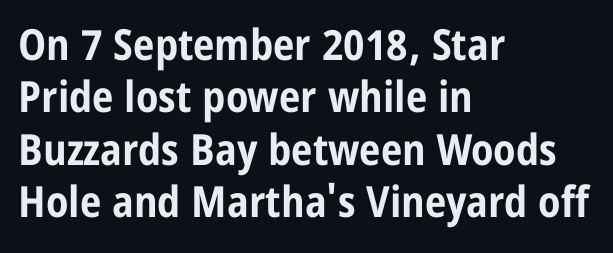
Q: Is the text bold? A: Yes.
Q: Is the text italic (slanted)? A: No, it is upright.
Q: Is the typeface a serif or a sans-serif typeface? A: Sans-serif.
Q: Is the text underlined? A: No.
Q: How is the paragraph aligned? A: Left-aligned.
Q: Is the spacing between letters normal or unusually wide? A: Normal.
Q: Width (condensed, normal, or wide)? A: Condensed.
Q: Stroke contrast? A: Low.
Q: x-height? A: Large.
Q: Monospaced? A: No.
